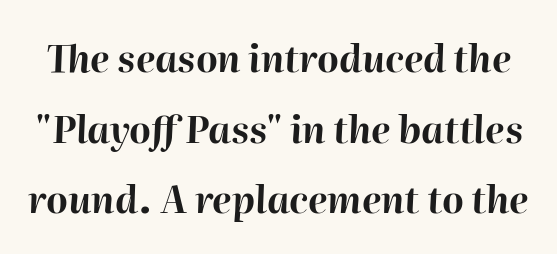
In terms of weight, the rendering is a true, heavy bold. The gap between lines stays unmarked. Looking at the ascenders, they clearly lean. You could fit nearly another row in the gap between these rows.
